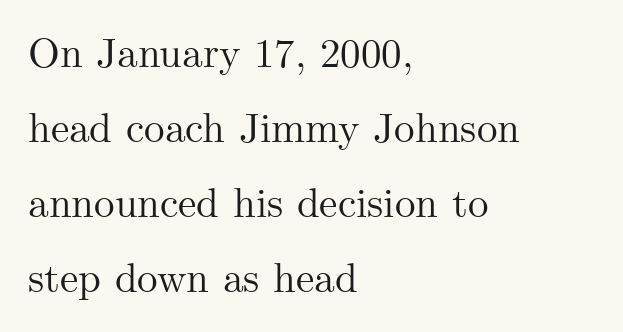
Here the designer chose a conventional face with non-uniform glyph widths. A bare baseline throughout the passage. Is the block centered? No — it sits flush against the left margin. Nobody touched the tracking dial on this one.
